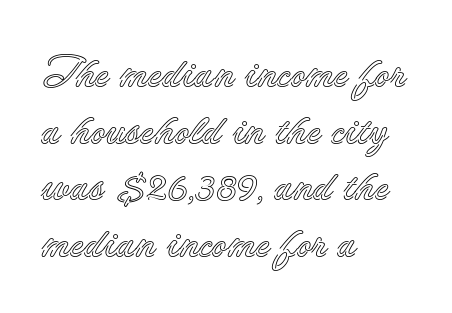
The image shows 42 px text type; set left-aligned, normal line spacing (1.35x), normal letter spacing, not underlined; a small x-height.
